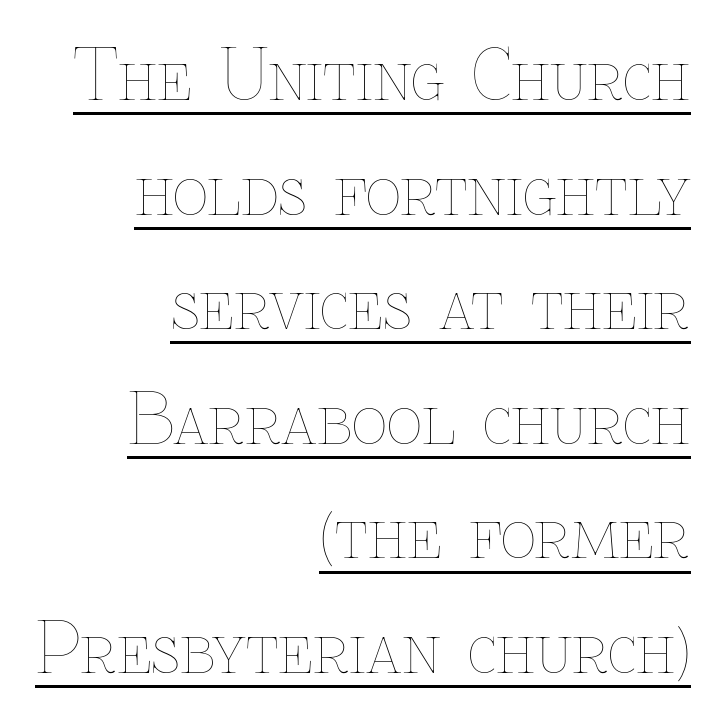
{"italic": "no", "bold": "no", "weight": "thin", "width": "normal", "stroke_contrast": "low", "x_height": "medium", "monospaced": "no", "underline": "yes", "align": "right", "line_spacing": "normal", "line_spacing_ratio": 1.66, "letter_spacing": "normal", "letter_spacing_em": 0.0, "glyph_px": 69}
